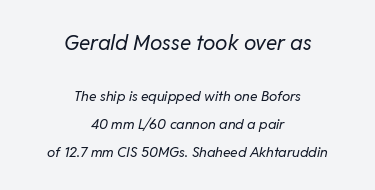
The image shows 21 px text type, italic (leaning right); set centered, loose line spacing (1.98x), normal letter spacing, not underlined; the first (top) block is 1.5x larger.
